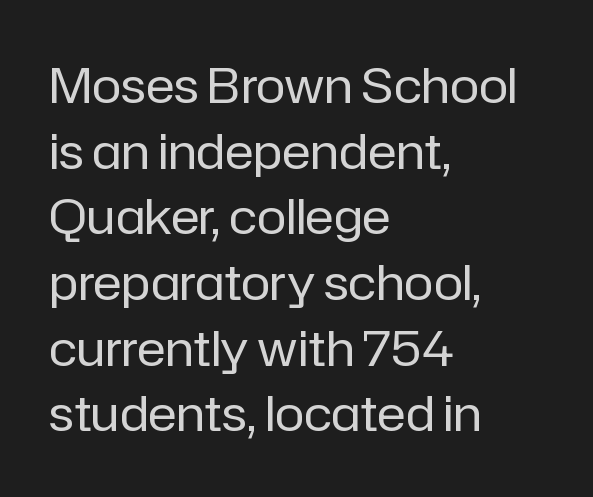
Q: Is the text bold? A: No.
Q: Is the text italic (slanted)? A: No, it is upright.
Q: Is the typeface a serif or a sans-serif typeface? A: Sans-serif.
Q: Is the text underlined? A: No.
Q: How is the paragraph aligned? A: Left-aligned.
Q: Is the spacing between letters normal or unusually wide? A: Normal.
Q: Is the spacing between lines tight, normal or loose? A: Normal.
Q: Width (condensed, normal, or wide)? A: Normal.
Q: Stroke contrast? A: Low.
Q: x-height? A: Medium.
Q: Monospaced? A: No.
